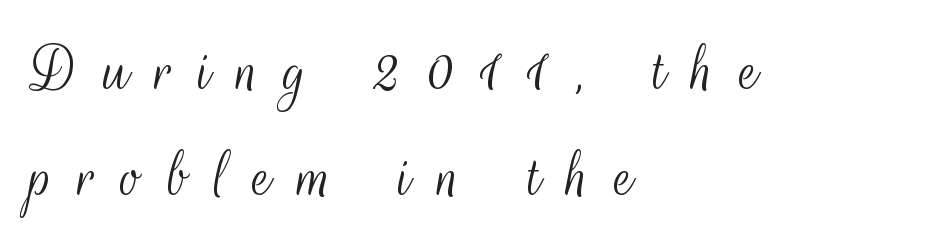
The weight would be labelled regular, book, light, or lighter still. Descender tails drop into unmarked territory. The rendering anchors every line to the left-hand side. Varying glyph widths throughout — classic text-font behaviour. The horizontal fit of the characters is loose and conspicuously gappy.
